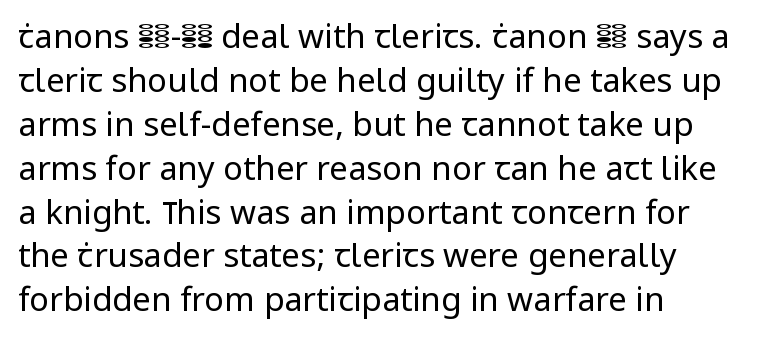
Q: Is the text bold? A: No.
Q: Is the text italic (slanted)? A: No, it is upright.
Q: Is the typeface a serif or a sans-serif typeface? A: Sans-serif.
Q: Is the text underlined? A: No.
Q: How is the paragraph aligned? A: Left-aligned.
Q: Is the spacing between letters normal or unusually wide? A: Normal.
Q: Is the spacing between lines tight, normal or loose? A: Normal.
Q: Width (condensed, normal, or wide)? A: Normal.
Q: Stroke contrast? A: Low.
Q: x-height? A: Medium.
Q: Monospaced? A: No.
